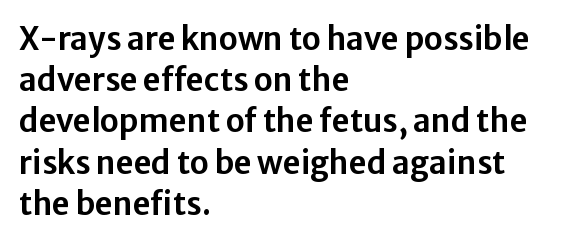
The image shows 31 px sans-serif type, upright; set left-aligned, normal line spacing (1.33x), normal letter spacing, not underlined; low stroke contrast and a medium x-height.
